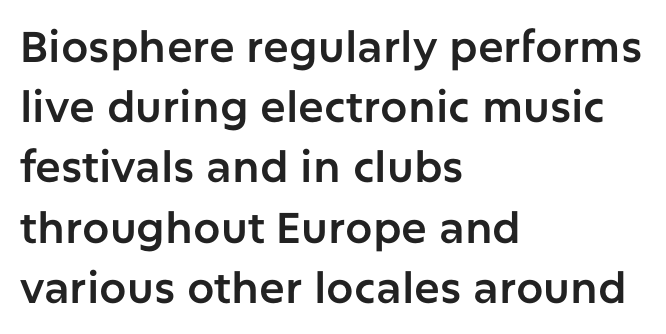
{"serif": "no", "italic": "no", "width": "normal", "stroke_contrast": "low", "x_height": "medium", "monospaced": "no", "underline": "no", "align": "left", "line_spacing": "normal", "line_spacing_ratio": 1.4, "letter_spacing": "normal", "letter_spacing_em": 0.0, "glyph_px": 43}
